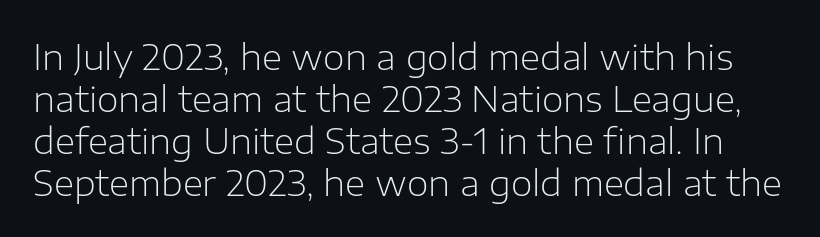
The image shows 35 px light sans-serif type, upright; set line spacing 1.2x, normal letter spacing, not underlined; low stroke contrast and a medium x-height.
